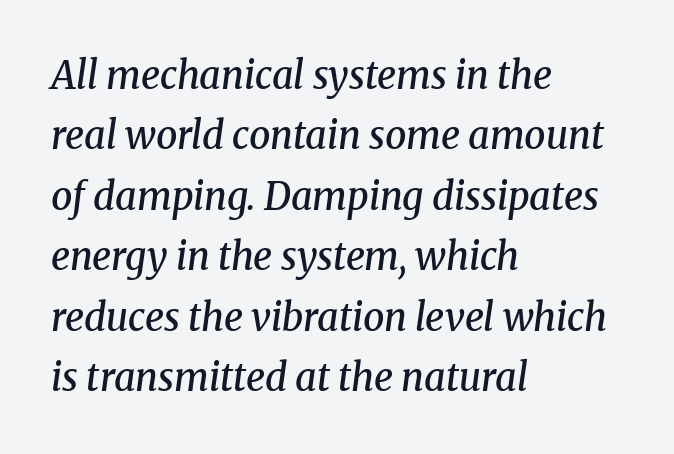
Q: Is the text bold? A: Semi-bold.
Q: Is the text italic (slanted)? A: Yes, it leans right by about 8 degrees.
Q: Is the typeface a serif or a sans-serif typeface? A: Serif.
Q: Is the text underlined? A: No.
Q: How is the paragraph aligned? A: Left-aligned.
Q: Is the spacing between letters normal or unusually wide? A: Normal.
Q: Is the spacing between lines tight, normal or loose? A: Normal.
Q: Width (condensed, normal, or wide)? A: Normal.
Q: Stroke contrast? A: Medium.
Q: x-height? A: Medium.
Q: Monospaced? A: No.
